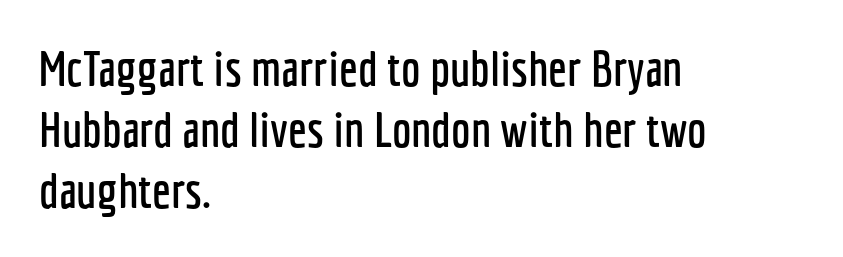
Layout note: lines flush left. The typography opts for an upright posture over an oblique one. Default kerning and tracking; the words read as compact shapes. These lines are composed in type without serifs.
